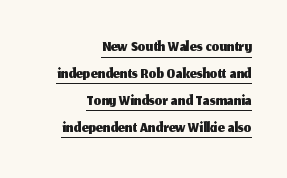
The image shows 24 px text type, upright; set right-aligned, tight line spacing (1.12x), normal letter spacing, underlined.
